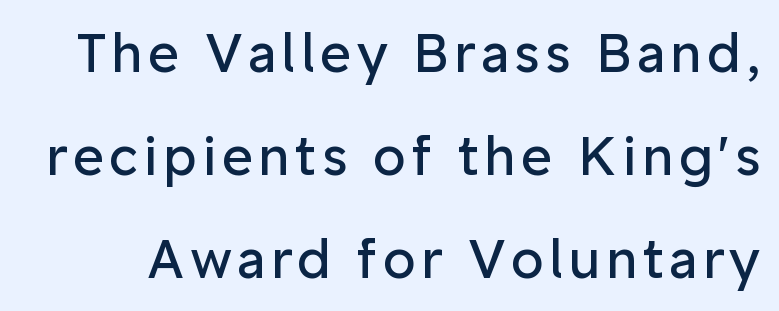
The image shows 53 px regular-weight sans-serif type, upright; set loose line spacing (1.94x), not underlined; low stroke contrast and a medium x-height.
